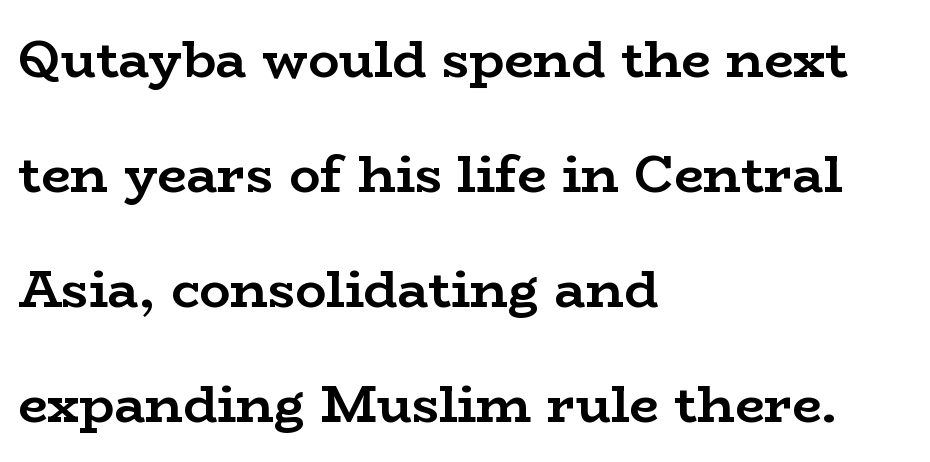
The image shows 52 px semibold, wide serif type, upright; set left-aligned, loose line spacing (2.21x), normal letter spacing, not underlined; low stroke contrast and a medium x-height.
